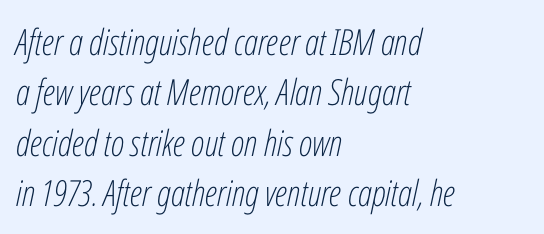
{"italic": "yes", "lean": "right", "slant_degrees": 12, "bold": "no", "weight": "light", "width": "condensed", "stroke_contrast": "low", "x_height": "medium", "monospaced": "no", "underline": "no", "align": "left", "line_spacing": "normal", "line_spacing_ratio": 1.4, "letter_spacing": "normal", "letter_spacing_em": 0.0, "glyph_px": 36}
